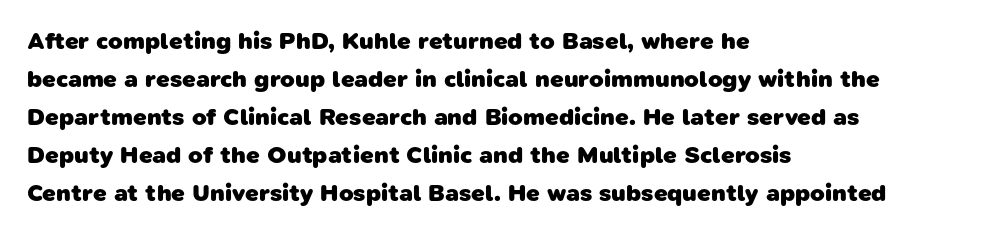
Honestly, there is no underline to notice here at all. Thick stems and heavy bowls — unmistakably bold. Line starts are locked; line ends wander. Leading: standard. There is no visible air inserted between adjacent glyphs.
